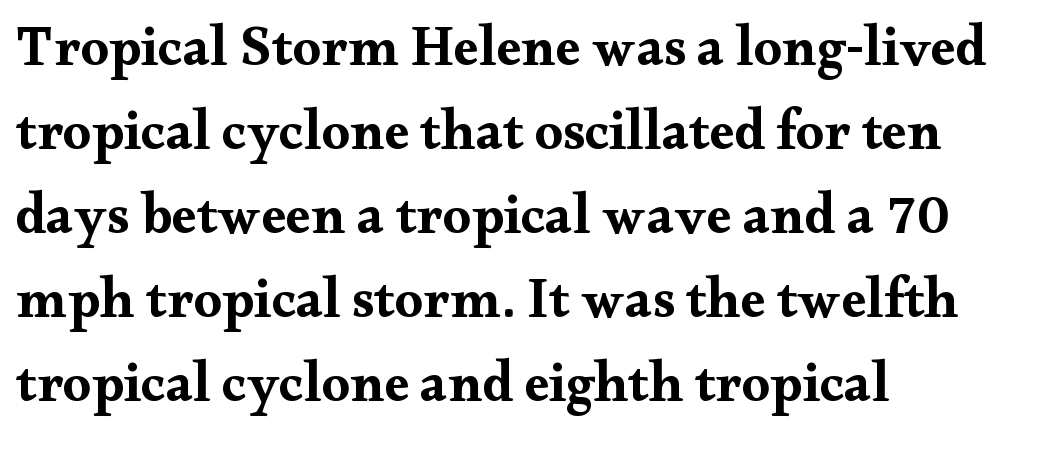
Q: Is the text bold? A: Yes.
Q: Is the text italic (slanted)? A: No, it is upright.
Q: Is the typeface a serif or a sans-serif typeface? A: Serif.
Q: Is the text underlined? A: No.
Q: How is the paragraph aligned? A: Left-aligned.
Q: Is the spacing between letters normal or unusually wide? A: Normal.
Q: Is the spacing between lines tight, normal or loose? A: Normal.
Q: Width (condensed, normal, or wide)? A: Wide.
Q: Stroke contrast? A: Medium.
Q: x-height? A: Small.
Q: Monospaced? A: No.
